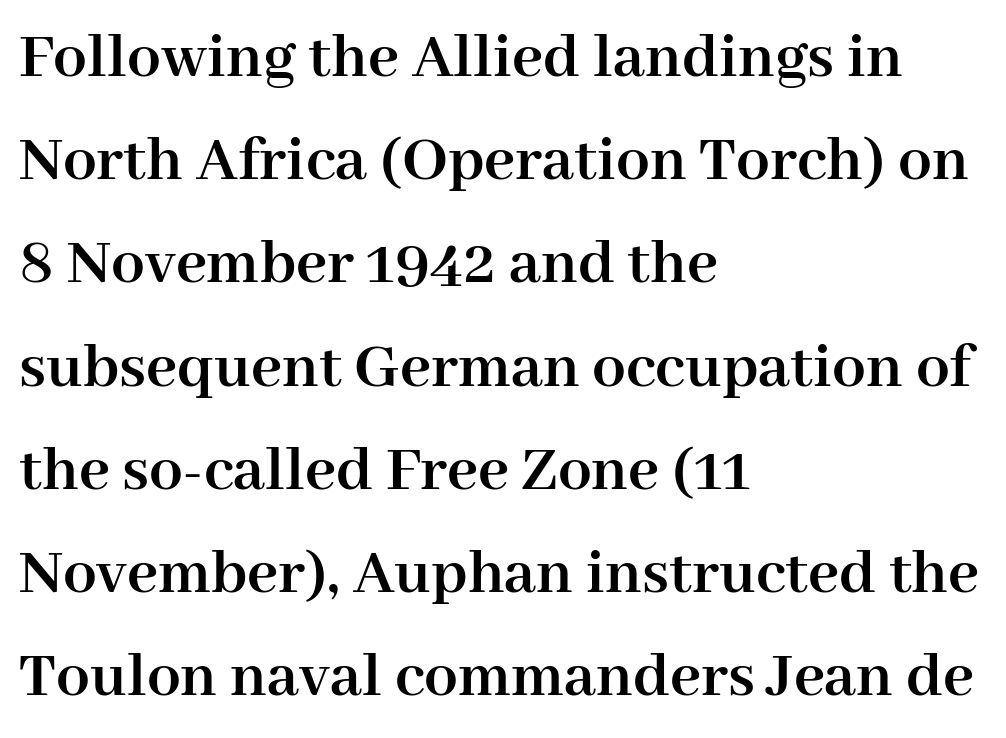
Varying glyph widths throughout — classic text-font behaviour. Clear beneath every line of the passage. What stands out about the letter spacing? Nothing — it is the standard amount. Heavy-handed strokes throughout: this text is bold. All the whitespace from short lines collects on the right.
